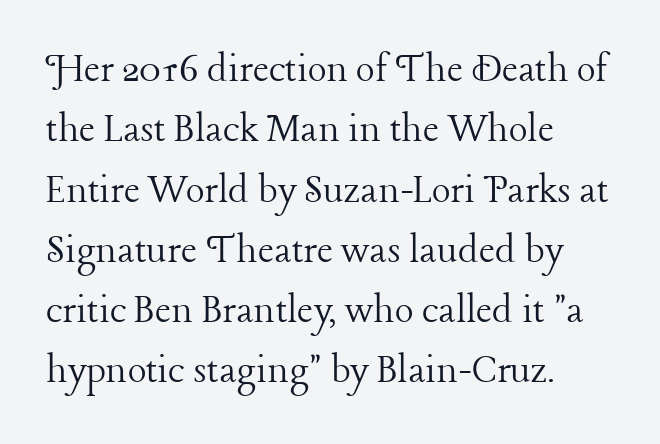
Standard letterfit; no display-style spreading of the glyphs. This sample keeps an unexceptional amount of space between lines. Posture: straight, roman, zero tilt. The letters advance in unequal steps, a hallmark of proportional type. The strip under each line holds only bare page. The lines in this sample share a left origin and differ only in where they stop.
